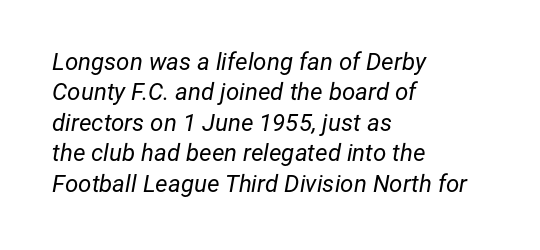
Q: Is the text bold? A: No.
Q: Is the text italic (slanted)? A: Yes, it leans right by about 12 degrees.
Q: Is the text underlined? A: No.
Q: How is the paragraph aligned? A: Left-aligned.
Q: Is the spacing between letters normal or unusually wide? A: Normal.
Q: Is the spacing between lines tight, normal or loose? A: Normal.
